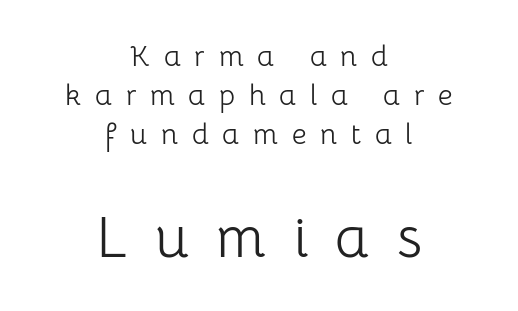
{"serif": "no", "italic": "no", "bold": "no", "weight": "light", "width": "normal", "stroke_contrast": "low", "x_height": "medium", "monospaced": "no", "underline": "no", "align": "center", "line_spacing": "normal", "line_spacing_ratio": 1.34, "letter_spacing": "wide", "letter_spacing_em": 0.47, "larger_block": "second", "size_ratio": 2.0, "glyph_px": 58}
